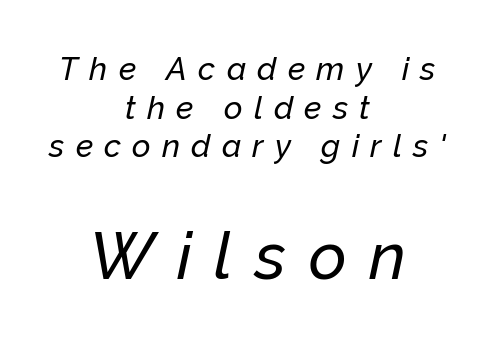
{"italic": "yes", "lean": "right", "slant_degrees": 12, "width": "normal", "stroke_contrast": "low", "x_height": "medium", "monospaced": "no", "underline": "no", "align": "center", "line_spacing_ratio": 1.21, "letter_spacing": "wide", "letter_spacing_em": 0.35, "larger_block": "second", "size_ratio": 2.03, "glyph_px": 65}
